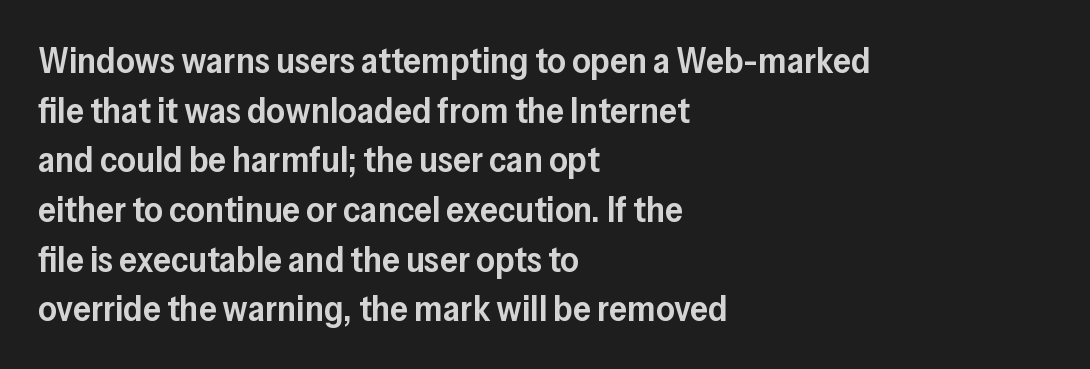
The image shows 36 px semibold sans-serif type, upright; set left-aligned, normal line spacing (1.38x), normal letter spacing, not underlined; low stroke contrast and a medium x-height.
